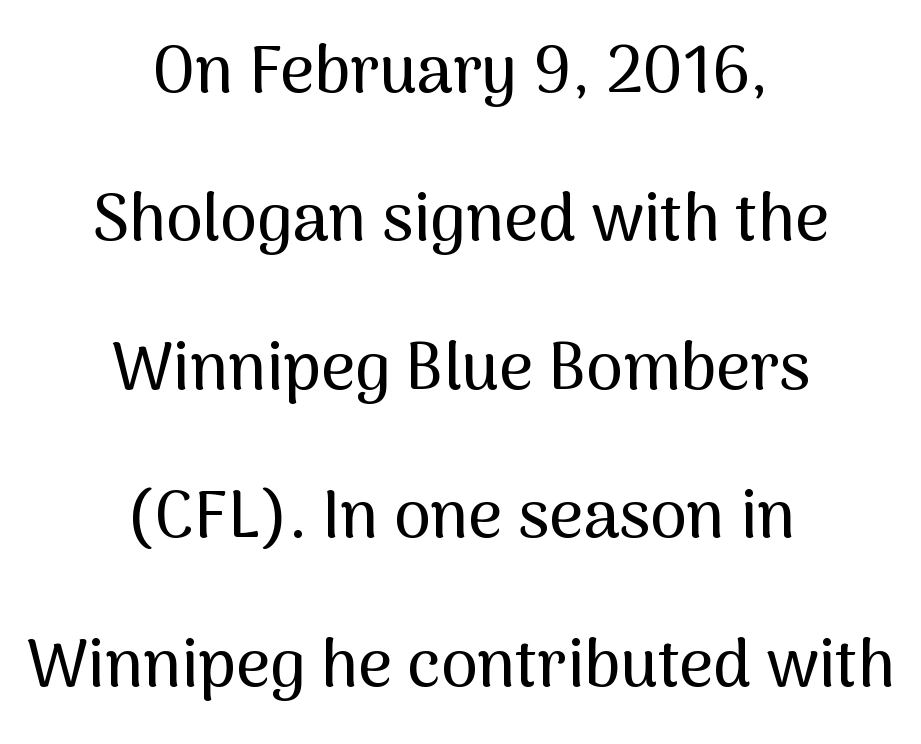
Q: Is the text italic (slanted)? A: No, it is upright.
Q: Is the typeface a serif or a sans-serif typeface? A: Sans-serif.
Q: Is the text underlined? A: No.
Q: How is the paragraph aligned? A: Centered.
Q: Is the spacing between letters normal or unusually wide? A: Normal.
Q: Is the spacing between lines tight, normal or loose? A: Loose.
Q: Width (condensed, normal, or wide)? A: Normal.
Q: Stroke contrast? A: Medium.
Q: x-height? A: Medium.
Q: Monospaced? A: No.
